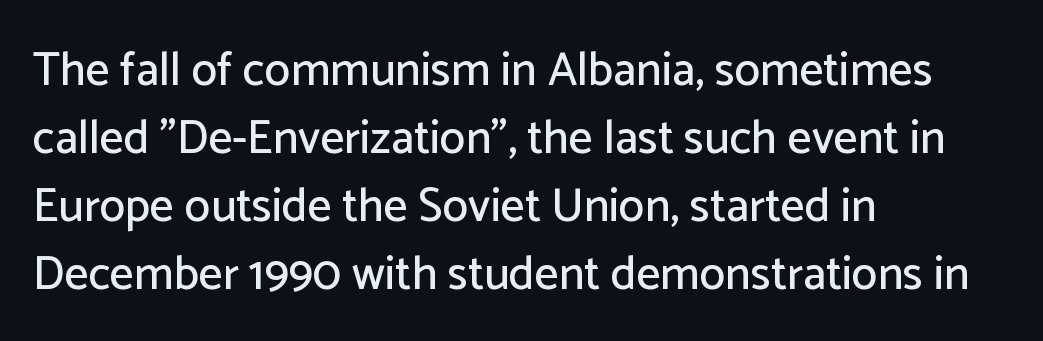
The image shows 47 px sans-serif type, upright; set left-aligned, normal line spacing (1.45x), normal letter spacing, not underlined; low stroke contrast and a medium x-height.
